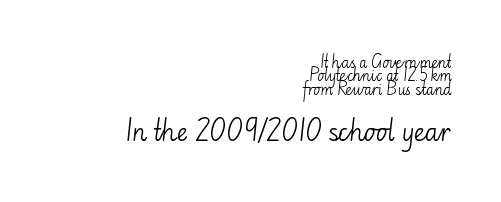
The image shows 24 px text type; set right-aligned, tight line spacing (0.96x), normal letter spacing, not underlined; the second (bottom) block is 1.71x larger.
